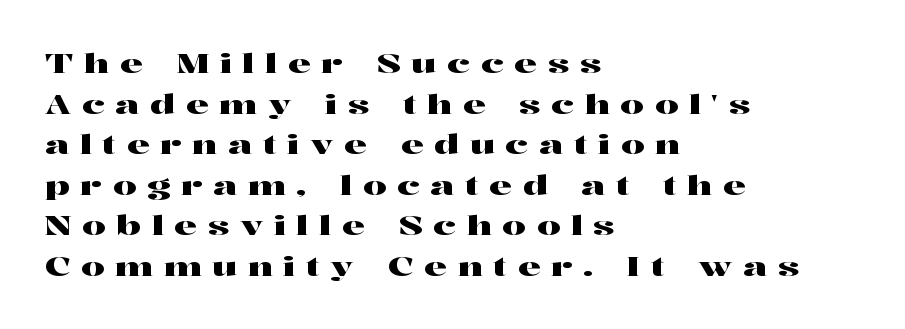
Q: Is the text italic (slanted)? A: No, it is upright.
Q: Is the text underlined? A: No.
Q: How is the paragraph aligned? A: Left-aligned.
Q: Is the spacing between letters normal or unusually wide? A: Unusually wide.
Q: Is the spacing between lines tight, normal or loose? A: Normal.
